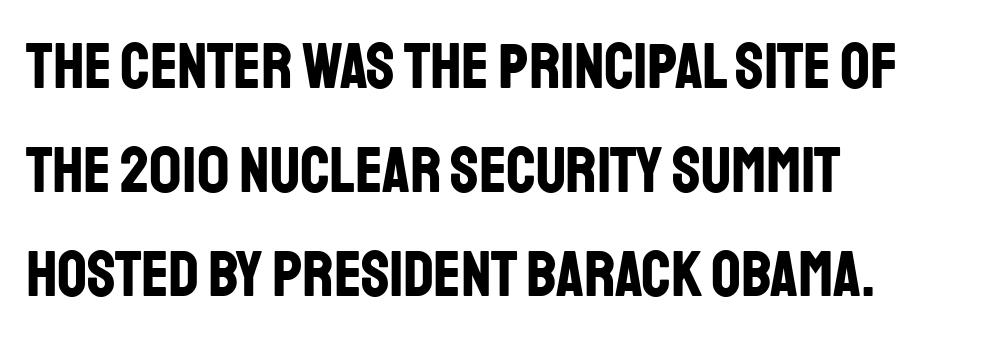
{"serif": "no", "italic": "no", "bold": "yes", "weight": "bold", "width": "condensed", "stroke_contrast": "low", "x_height": "large", "monospaced": "no", "underline": "no", "align": "left", "line_spacing": "normal", "line_spacing_ratio": 1.6, "letter_spacing": "normal", "letter_spacing_em": 0.0, "glyph_px": 65}
